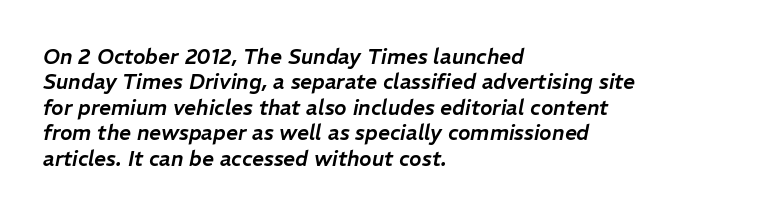
{"italic": "yes", "lean": "right", "slant_degrees": 11, "underline": "no", "align": "left", "line_spacing_ratio": 1.21, "letter_spacing": "normal", "letter_spacing_em": 0.0, "glyph_px": 21}
